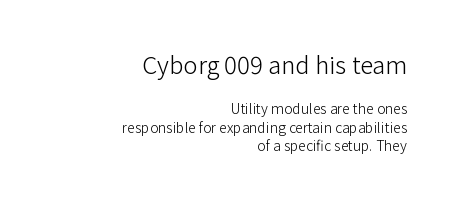
The image shows 24 px text type, upright; set right-aligned, normal line spacing (1.33x), normal letter spacing, not underlined; the first (top) block is 1.71x larger.
